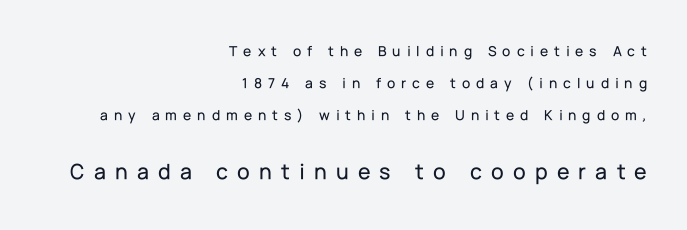
Q: Is the text italic (slanted)? A: No, it is upright.
Q: Is the text underlined? A: No.
Q: How is the paragraph aligned? A: Right-aligned.
Q: Is the spacing between letters normal or unusually wide? A: Unusually wide.
Q: Is the spacing between lines tight, normal or loose? A: Loose.
Q: Which block of text is set in a larger size, the first (top) or the second (bottom)? A: The second (bottom) one.
